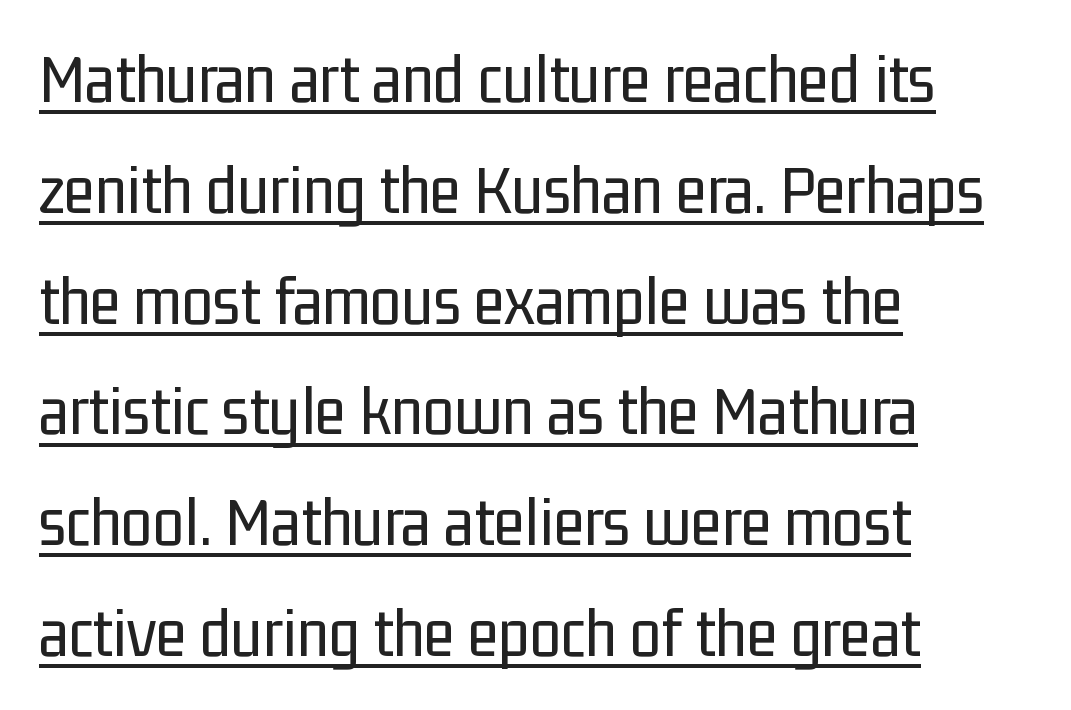
Q: Is the text bold? A: No.
Q: Is the text italic (slanted)? A: No, it is upright.
Q: Is the typeface a serif or a sans-serif typeface? A: Sans-serif.
Q: Is the text underlined? A: Yes.
Q: How is the paragraph aligned? A: Left-aligned.
Q: Is the spacing between letters normal or unusually wide? A: Normal.
Q: Is the spacing between lines tight, normal or loose? A: Normal.
Q: Width (condensed, normal, or wide)? A: Condensed.
Q: Stroke contrast? A: Low.
Q: x-height? A: Medium.
Q: Monospaced? A: No.
